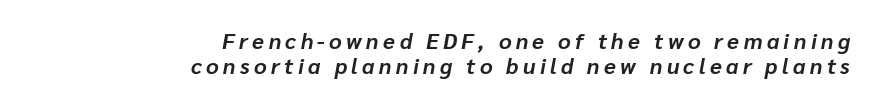
The image shows 22 px bold type, italic (leaning right); set right-aligned, tight line spacing (1.14x), unusually wide letter spacing (+0.2 em), not underlined.
